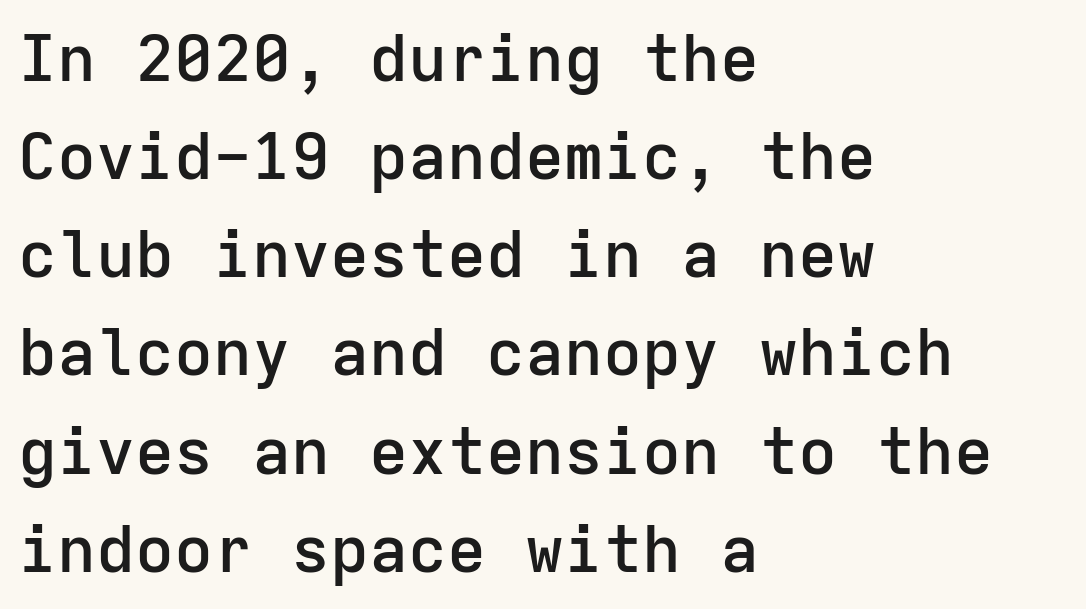
{"serif": "no", "italic": "no", "bold": "semi", "weight": "semibold", "width": "normal", "stroke_contrast": "low", "x_height": "medium", "monospaced": "yes", "underline": "no", "align": "left", "line_spacing": "normal", "line_spacing_ratio": 1.51, "letter_spacing": "normal", "letter_spacing_em": 0.0, "glyph_px": 65}
